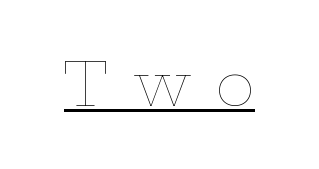
The image shows 59 px thin, wide type, upright; set unusually wide letter spacing (+0.42 em), underlined; low stroke contrast and a medium x-height.
